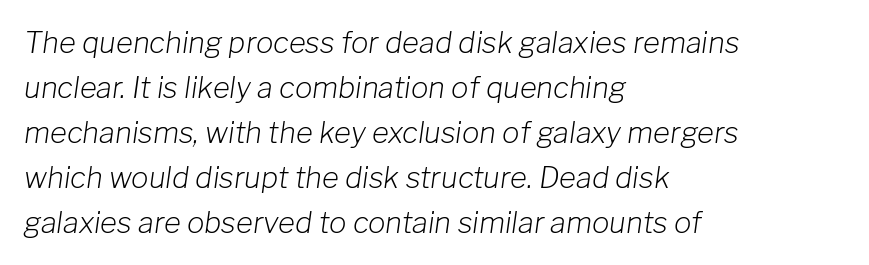
{"italic": "yes", "lean": "right", "slant_degrees": 8, "bold": "no", "weight": "light", "width": "normal", "stroke_contrast": "low", "x_height": "medium", "monospaced": "no", "underline": "no", "align": "left", "line_spacing": "normal", "line_spacing_ratio": 1.55, "letter_spacing": "normal", "letter_spacing_em": 0.0, "glyph_px": 29}
